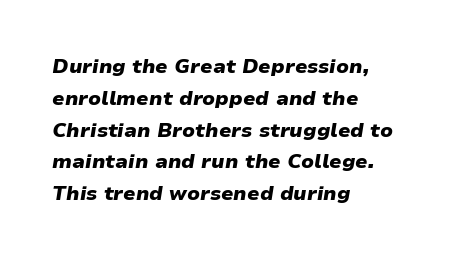
The image shows 20 px bold type, italic (leaning right); set left-aligned, normal line spacing (1.59x), normal letter spacing, not underlined.
